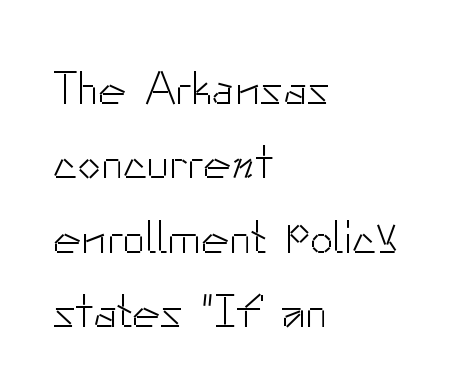
Q: Is the text bold? A: No.
Q: Is the text italic (slanted)? A: No, it is upright.
Q: Is the typeface a serif or a sans-serif typeface? A: Sans-serif.
Q: Is the text underlined? A: No.
Q: How is the paragraph aligned? A: Left-aligned.
Q: Is the spacing between letters normal or unusually wide? A: Normal.
Q: Is the spacing between lines tight, normal or loose? A: Normal.
Q: Width (condensed, normal, or wide)? A: Normal.
Q: Stroke contrast? A: Low.
Q: x-height? A: Small.
Q: Monospaced? A: No.
